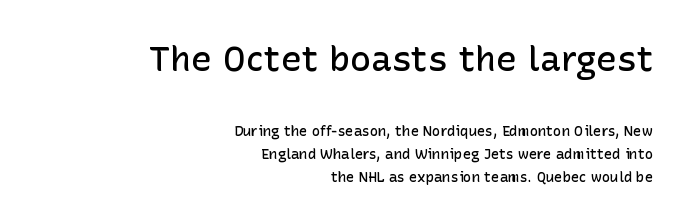
The block of text has a typical density, with ordinary space between rows. If you squint, the top block still reads clearly — it's the larger of the two. It's the straight-up-and-down kind of type. No feet cap the strokes, marking this as sans-serif type. The zone under the glyphs is completely vacant. Tracking here is standard; glyphs follow each other at the usual distance.
